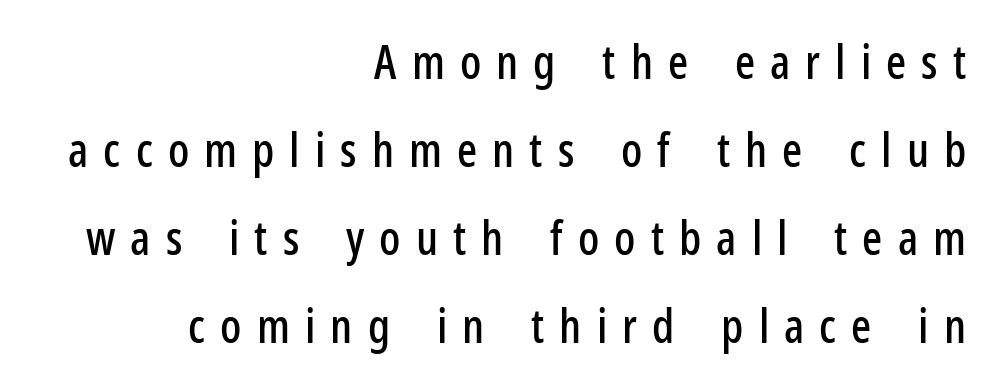
Rule under the text: the space is simply empty. Tracking here is generous; glyphs stand well apart from one another. The axis of the letterforms is exactly vertical. These lines are set flush right with a ragged left edge. These lines are rendered in a variable-pitch font.
